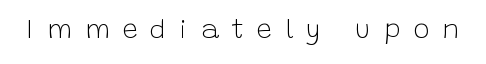
The space beneath each line is pristine and unruled. Designer's note — italics off, roman on. Tracking here is generous; glyphs stand well apart from one another. Letters have the restrained weight of plain body copy at most.
